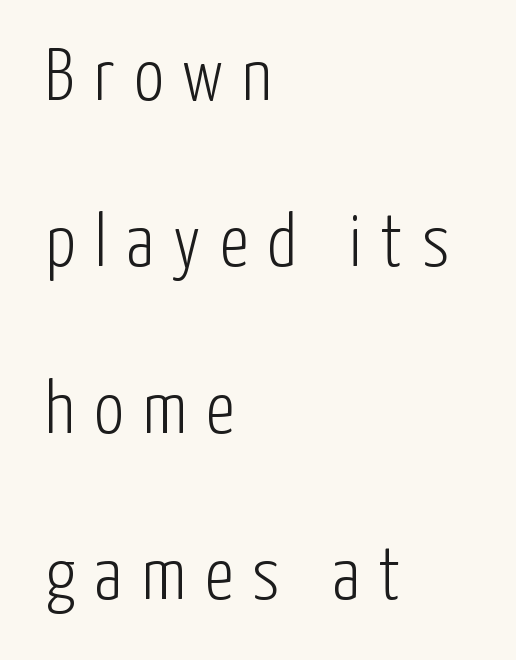
Q: Is the text bold? A: No.
Q: Is the text italic (slanted)? A: No, it is upright.
Q: Is the typeface a serif or a sans-serif typeface? A: Sans-serif.
Q: Is the text underlined? A: No.
Q: How is the paragraph aligned? A: Left-aligned.
Q: Is the spacing between letters normal or unusually wide? A: Unusually wide.
Q: Is the spacing between lines tight, normal or loose? A: Loose.
Q: Width (condensed, normal, or wide)? A: Condensed.
Q: Stroke contrast? A: Low.
Q: x-height? A: Medium.
Q: Monospaced? A: No.
